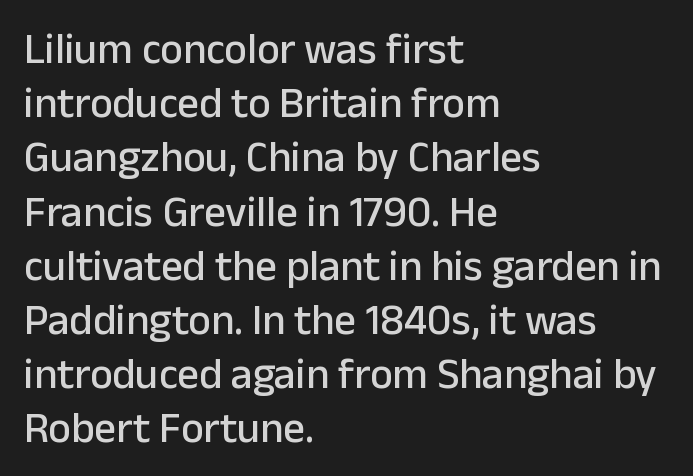
Q: Is the text italic (slanted)? A: No, it is upright.
Q: Is the typeface a serif or a sans-serif typeface? A: Sans-serif.
Q: Is the text underlined? A: No.
Q: How is the paragraph aligned? A: Left-aligned.
Q: Is the spacing between letters normal or unusually wide? A: Normal.
Q: Is the spacing between lines tight, normal or loose? A: Normal.
Q: Width (condensed, normal, or wide)? A: Normal.
Q: Stroke contrast? A: Low.
Q: x-height? A: Medium.
Q: Monospaced? A: No.
